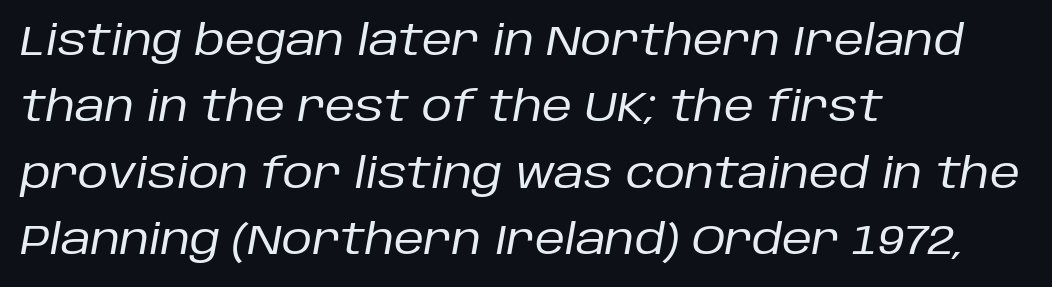
The image shows 42 px regular-weight type, italic (leaning right); set left-aligned, normal line spacing (1.58x), normal letter spacing, not underlined; low stroke contrast and a large x-height.
